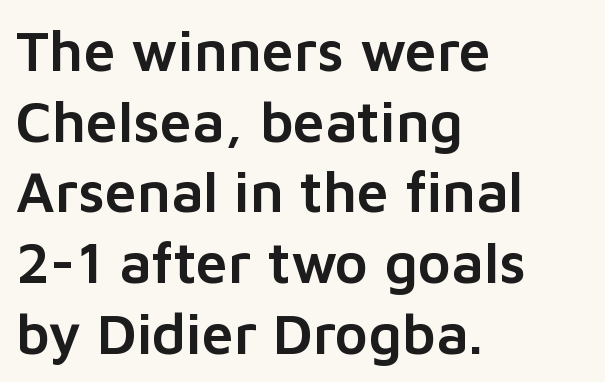
The image shows 57 px sans-serif type, upright; set left-aligned, line spacing 1.24x, normal letter spacing, not underlined; low stroke contrast and a medium x-height.
